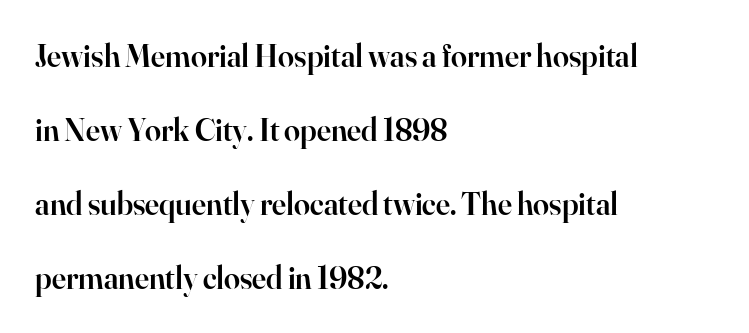
{"serif": "yes", "italic": "no", "bold": "semi", "weight": "semibold", "width": "normal", "stroke_contrast": "high", "x_height": "small", "monospaced": "no", "underline": "no", "align": "left", "line_spacing": "loose", "line_spacing_ratio": 2.31, "letter_spacing": "normal", "letter_spacing_em": 0.0, "glyph_px": 32}
